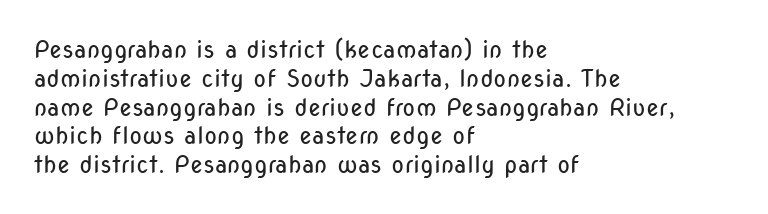
The image shows 24 px text type, upright; set left-aligned, line spacing 1.2x, normal letter spacing, not underlined.
